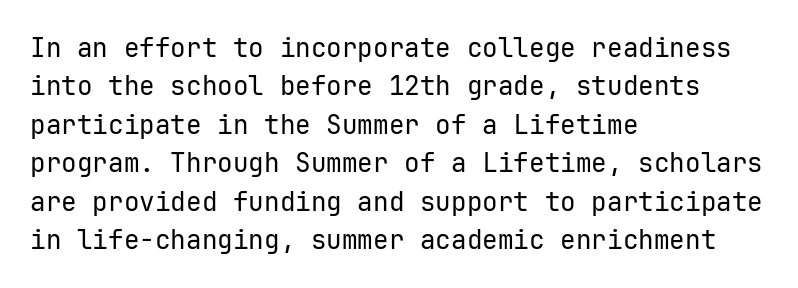
Leftover space on each line is placed entirely after the last word. The font sits on the lighter half of the weight spectrum, regular included. Here the glyphs are tracked normally, forming tight word shapes. Evenly set lines give the paragraph a standard silhouette. The area under the type is left untouched. The letters stand upright; this is a roman face.
